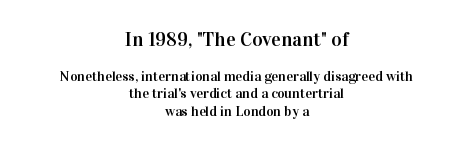
There is no visible air inserted between adjacent glyphs. Caption: upper text group enlarged, lower text group reduced. No word sits above an underline. The rag falls on both sides of this text block equally. Notice how the stems are strictly vertical — no italics here.
